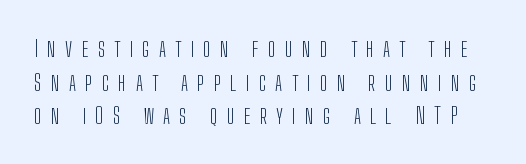
The image shows 23 px text type, upright; set normal line spacing (1.46x), unusually wide letter spacing (+0.4 em), not underlined.
